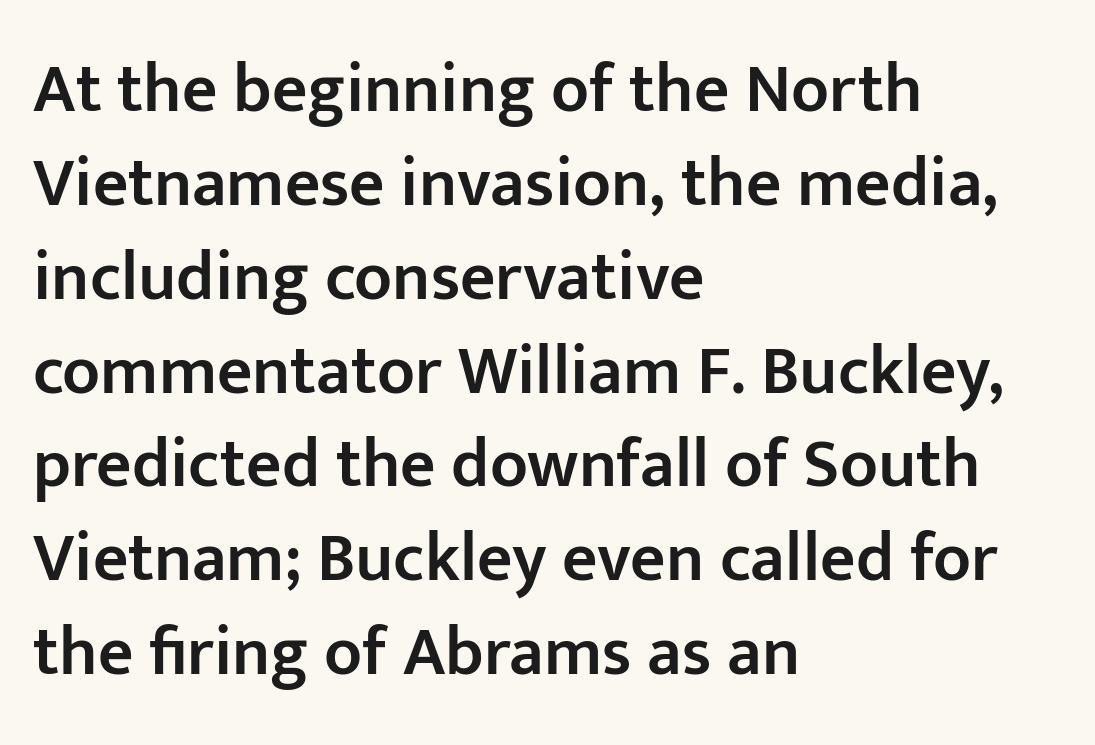
Q: Is the text bold? A: Semi-bold.
Q: Is the text italic (slanted)? A: No, it is upright.
Q: Is the typeface a serif or a sans-serif typeface? A: Sans-serif.
Q: Is the text underlined? A: No.
Q: How is the paragraph aligned? A: Left-aligned.
Q: Is the spacing between letters normal or unusually wide? A: Normal.
Q: Is the spacing between lines tight, normal or loose? A: Normal.
Q: Width (condensed, normal, or wide)? A: Normal.
Q: Stroke contrast? A: Low.
Q: x-height? A: Medium.
Q: Monospaced? A: No.
